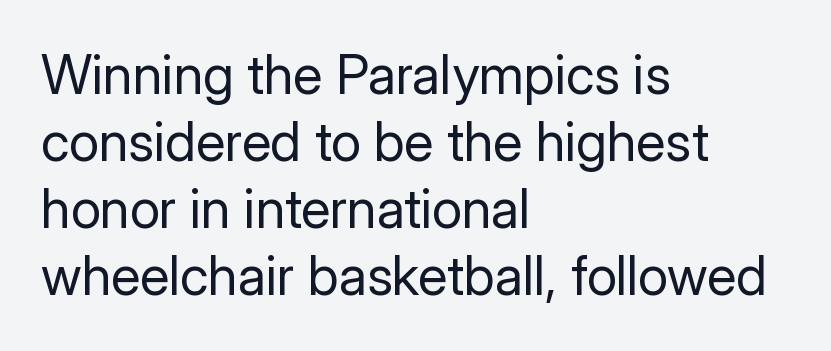
Look at the tracking — it's just the regular setting, nothing added. All the whitespace from short lines collects on the right. The font's upright variant was chosen for this text. Does the type have serifs? No, each stem ends abruptly.
